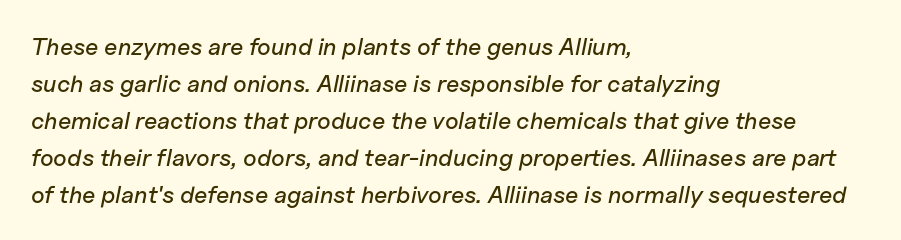
Q: Is the text italic (slanted)? A: Yes, it leans right by about 11 degrees.
Q: Is the text underlined? A: No.
Q: How is the paragraph aligned? A: Left-aligned.
Q: Is the spacing between letters normal or unusually wide? A: Normal.
Q: Is the spacing between lines tight, normal or loose? A: Normal.
